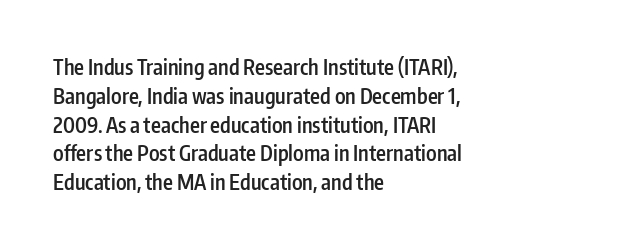
Underlining? Definitely not there. Posture: vertical. The space between consecutive lines is moderate. The paragraph has a hard left edge and a soft right edge. The line texture is even and compact thanks to regular tracking.
